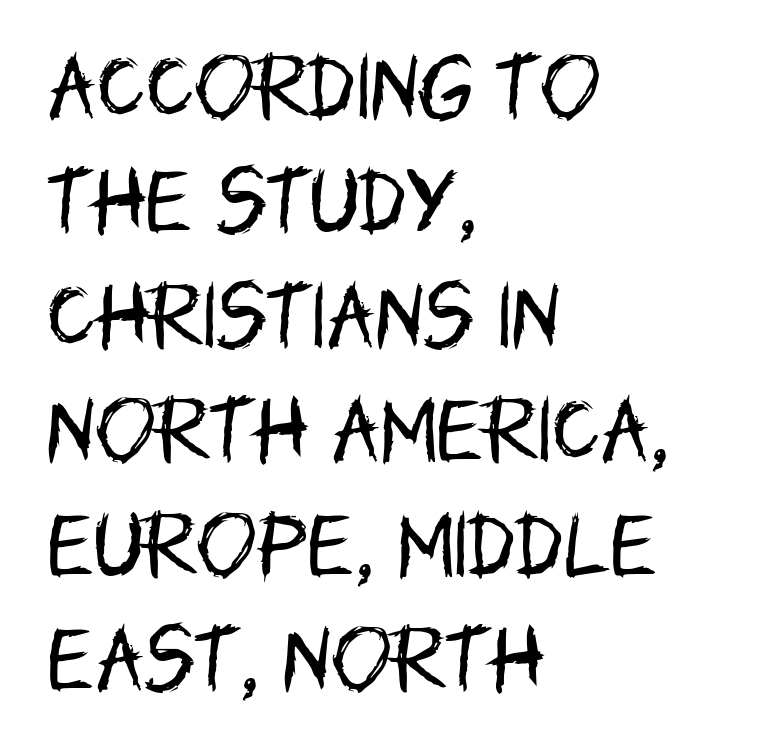
The image shows 72 px regular-weight, condensed sans-serif type, upright; set left-aligned, normal line spacing (1.59x), normal letter spacing, not underlined; low stroke contrast and a large x-height.
